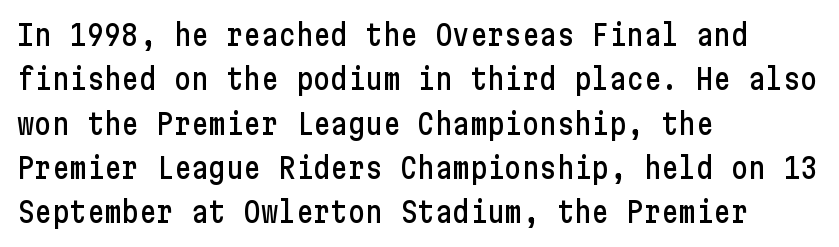
Q: Is the text italic (slanted)? A: No, it is upright.
Q: Is the typeface a serif or a sans-serif typeface? A: Sans-serif.
Q: Is the text underlined? A: No.
Q: How is the paragraph aligned? A: Left-aligned.
Q: Is the spacing between letters normal or unusually wide? A: Normal.
Q: Is the spacing between lines tight, normal or loose? A: Normal.
Q: Width (condensed, normal, or wide)? A: Condensed.
Q: Stroke contrast? A: Low.
Q: x-height? A: Medium.
